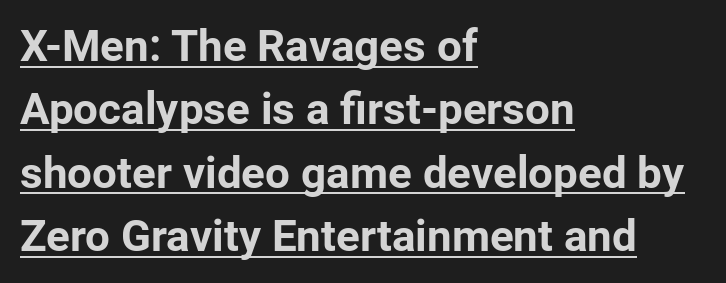
The image shows 44 px bold sans-serif type, upright; set left-aligned, normal line spacing (1.44x), normal letter spacing, underlined; low stroke contrast and a medium x-height.
